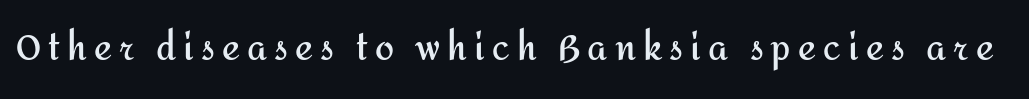
The image shows 34 px semibold sans-serif type, upright; set unusually wide letter spacing (+0.21 em), not underlined; medium stroke contrast and a medium x-height.
